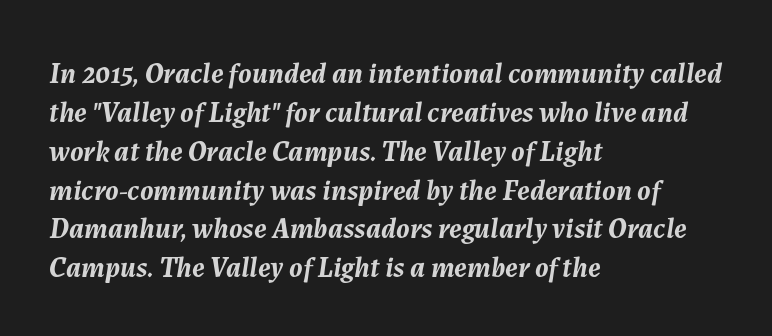
The space directly below the letters is spotless. Think of a printed novel: that variable character pitch is what you see here. Emphasis-style slanted type is in use. The characters look thick and weighty, a clear bold.
